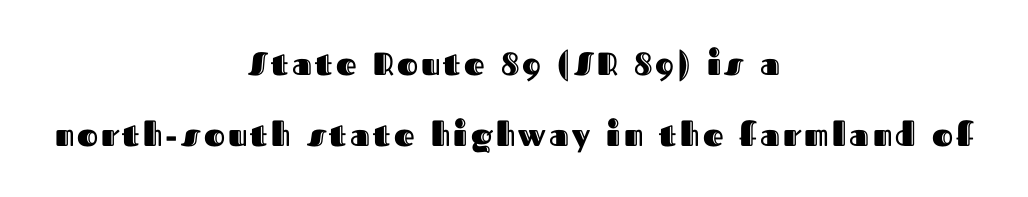
The image shows 32 px text type, upright; set centered, loose line spacing (2.21x), not underlined; a medium x-height.
